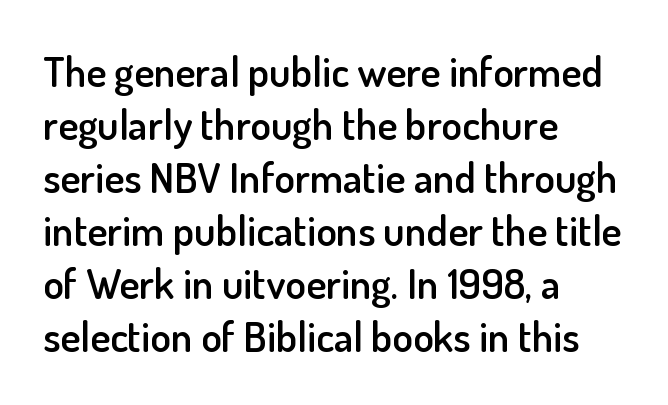
The lettering holds an erect, upright posture throughout. Notice how the passage keeps a crisp vertical edge on the left only. The tracking reads as untouched default to a designer's eye. Serifs: no, the terminals of the letterforms are clean.
